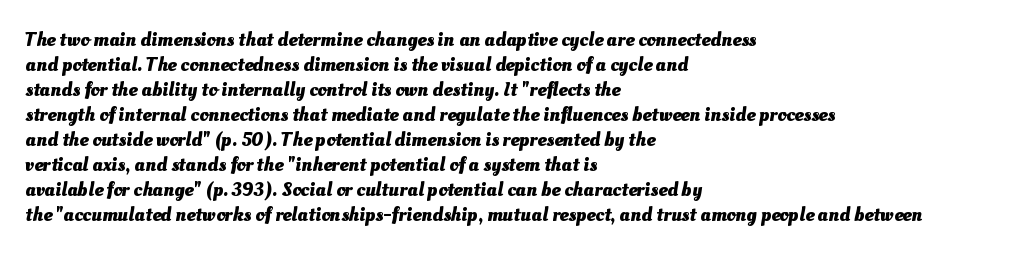
The passage is arranged the way most books set body copy — flush left. Just letters on the line, the space beneath them empty. The letters sit at their default tracking, neither squeezed nor spread. Regular leading. Emphasis by weight is at full strength: bold.
